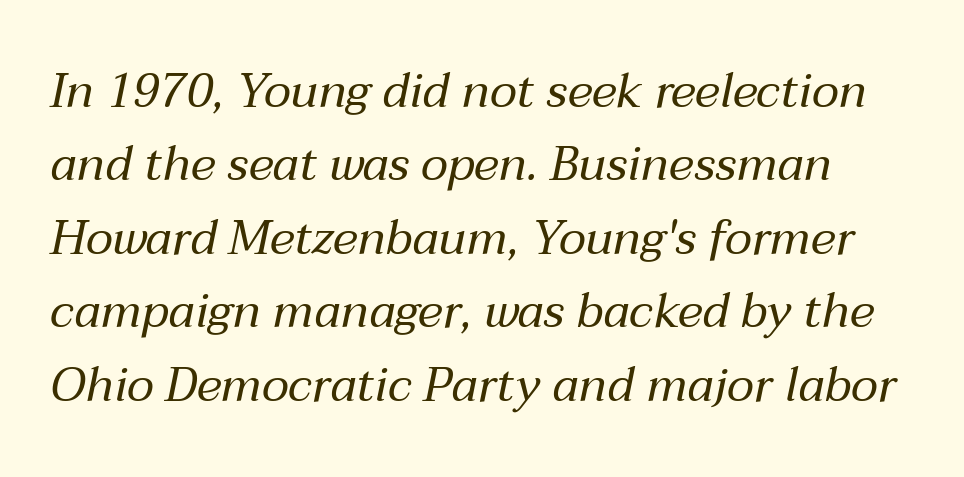
No word sits above an underline. The font is comparable to plain body text, perhaps lighter. Leading: standard. The letters advance in unequal steps, a hallmark of proportional type. The tracking reads as untouched default to a designer's eye. Italic? Definitely — the glyphs are oblique.
